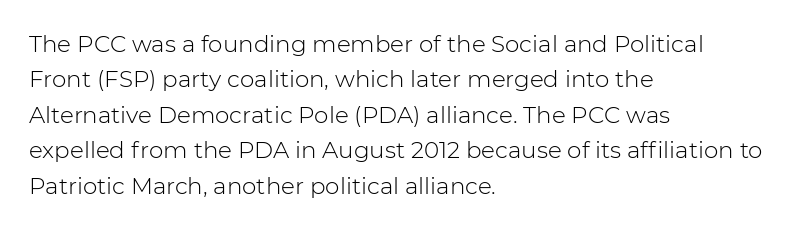
Q: Is the text bold? A: No.
Q: Is the text italic (slanted)? A: No, it is upright.
Q: Is the text underlined? A: No.
Q: How is the paragraph aligned? A: Left-aligned.
Q: Is the spacing between letters normal or unusually wide? A: Normal.
Q: Is the spacing between lines tight, normal or loose? A: Normal.
